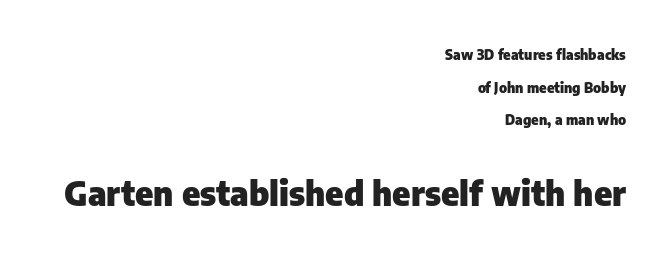
Q: Is the text bold? A: Yes.
Q: Is the text italic (slanted)? A: No, it is upright.
Q: Is the typeface a serif or a sans-serif typeface? A: Sans-serif.
Q: Is the text underlined? A: No.
Q: How is the paragraph aligned? A: Right-aligned.
Q: Is the spacing between letters normal or unusually wide? A: Normal.
Q: Is the spacing between lines tight, normal or loose? A: Loose.
Q: Which block of text is set in a larger size, the first (top) or the second (bottom)? A: The second (bottom) one.
Q: Width (condensed, normal, or wide)? A: Normal.
Q: Stroke contrast? A: Low.
Q: x-height? A: Medium.
Q: Monospaced? A: No.
